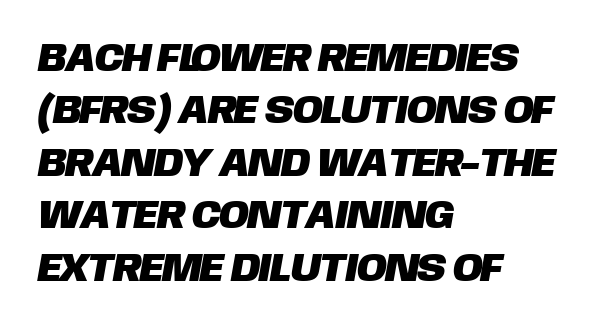
The typesetter chose a ragged-right arrangement here. How would I describe the line gaps? Plain and ordinary. You can tell from the bare stems that sans-serif type was used. Here the glyphs are tracked normally, forming tight word shapes. The letters advance in unequal steps, a hallmark of proportional type. Decoration check: the copy has no underline.
